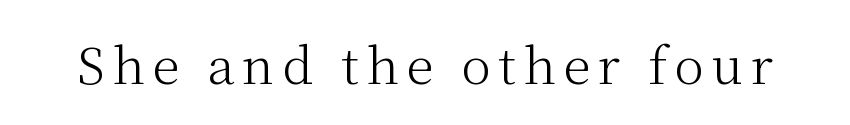
{"serif": "yes", "italic": "no", "bold": "no", "weight": "light", "width": "normal", "stroke_contrast": "medium", "x_height": "medium", "monospaced": "no", "underline": "no", "glyph_px": 50}
